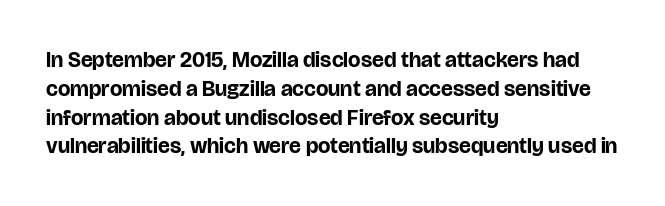
The image shows 22 px bold type, upright; set left-aligned, normal line spacing (1.31x), normal letter spacing, not underlined.
